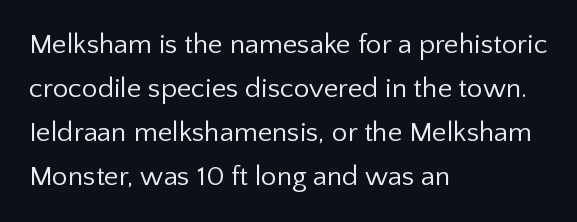
{"serif": "no", "italic": "no", "bold": "no", "weight": "regular", "width": "normal", "stroke_contrast": "low", "x_height": "medium", "monospaced": "no", "underline": "no", "align": "left", "line_spacing": "normal", "line_spacing_ratio": 1.57, "letter_spacing": "normal", "letter_spacing_em": 0.0, "glyph_px": 28}
